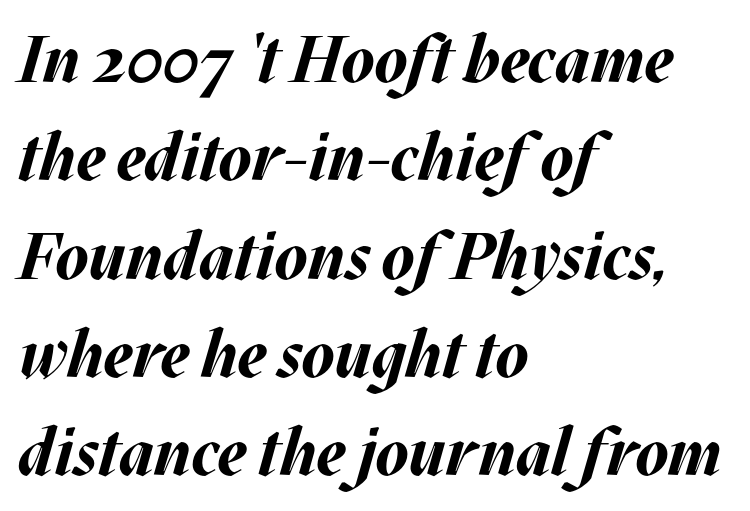
The face used here has the dense, thick strokes of a bold. Spacing between characters is what you'd get straight out of the box. Successive baselines arrive at the customary interval. Where is the straight margin? On the left. Beneath every word, the page is bare.
